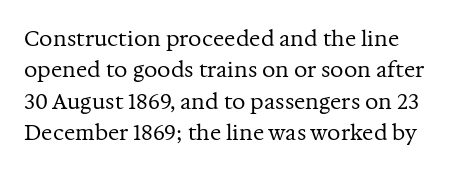
Ordinary non-slanted type is in use. Honestly, the row spacing looks completely unremarkable. These lines keep a tight, regular rhythm from letter to letter. These lines stack with their left ends in a neat column.
